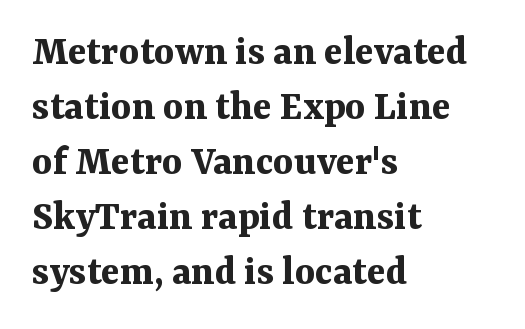
The image shows 43 px bold serif type, upright; set left-aligned, normal line spacing (1.28x), normal letter spacing, not underlined; medium stroke contrast and a medium x-height.
